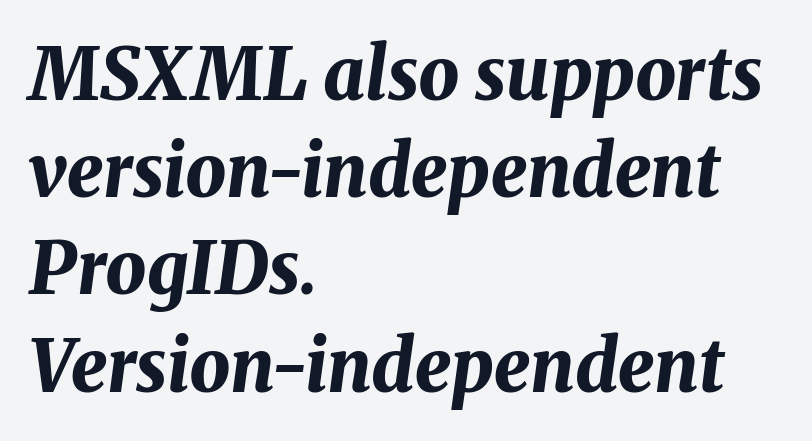
The face used here is proportionally spaced, like ordinary book or web type. The specimen omits any rule beneath the text block's lines. Characters are canted at an angle relative to the baseline's perpendicular. Heavy, bold letterforms. Vertically, the passage feels balanced, rows spaced as you'd expect. Where is the straight margin? On the left.
